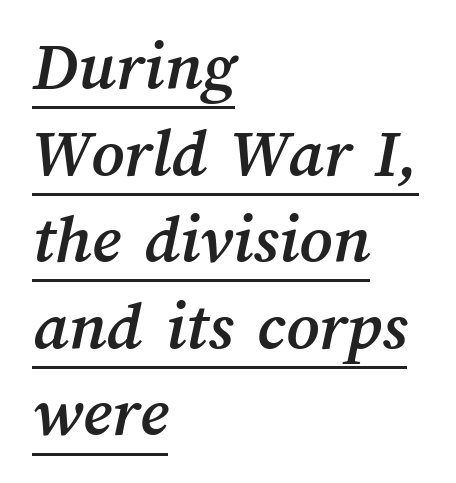
{"width": "normal", "stroke_contrast": "medium", "x_height": "medium", "monospaced": "no", "underline": "yes", "align": "left", "line_spacing_ratio": 1.22, "letter_spacing": "normal", "letter_spacing_em": 0.0, "glyph_px": 71}
